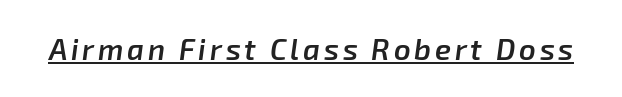
The image shows 29 px semibold type, italic (leaning right); set underlined; low stroke contrast and a medium x-height.
